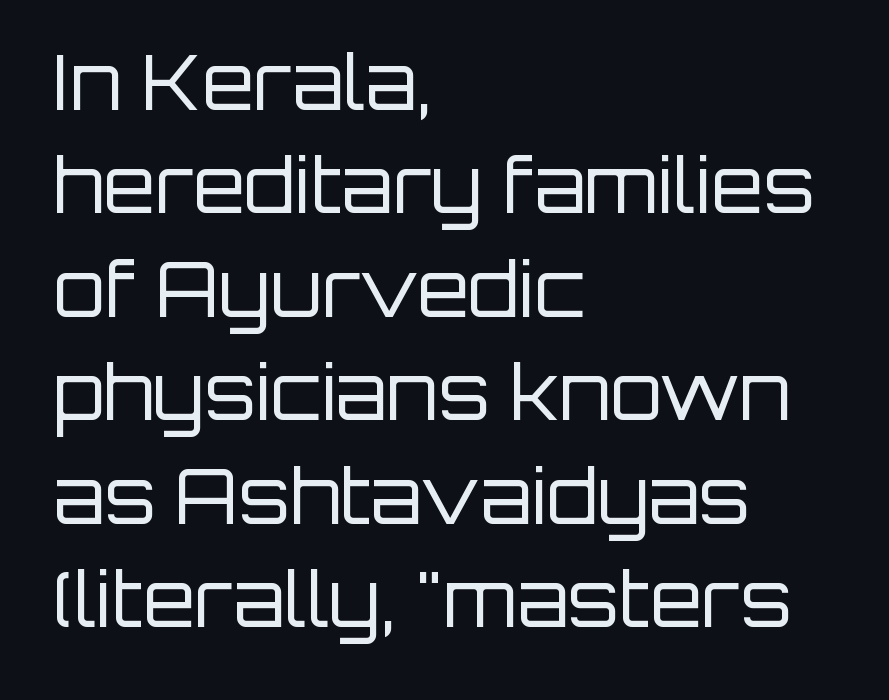
The image shows 75 px regular-weight sans-serif type, upright; set left-aligned, normal line spacing (1.38x), normal letter spacing, not underlined; low stroke contrast and a large x-height.
